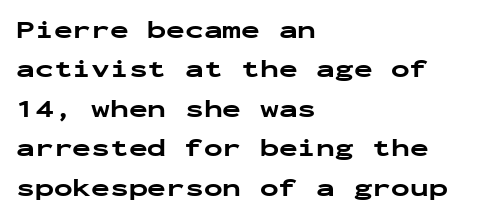
Evenly set lines give the paragraph a standard silhouette. Glance below the letters and you will spot only blank space. Typeset ragged right — the left edge is the straight one. This sample uses plain, unmodified letter spacing. Style check: upright. I'd describe the lettering as bold — thick and assertive.
